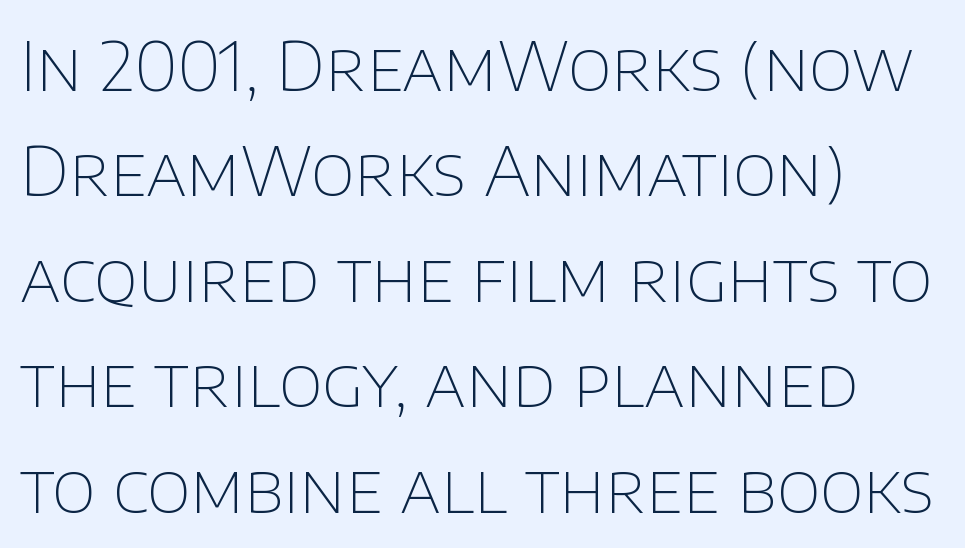
Q: Is the text bold? A: No.
Q: Is the text italic (slanted)? A: No, it is upright.
Q: Is the typeface a serif or a sans-serif typeface? A: Sans-serif.
Q: Is the text underlined? A: No.
Q: How is the paragraph aligned? A: Left-aligned.
Q: Is the spacing between letters normal or unusually wide? A: Normal.
Q: Is the spacing between lines tight, normal or loose? A: Normal.
Q: Width (condensed, normal, or wide)? A: Normal.
Q: Stroke contrast? A: Low.
Q: x-height? A: Large.
Q: Monospaced? A: No.
